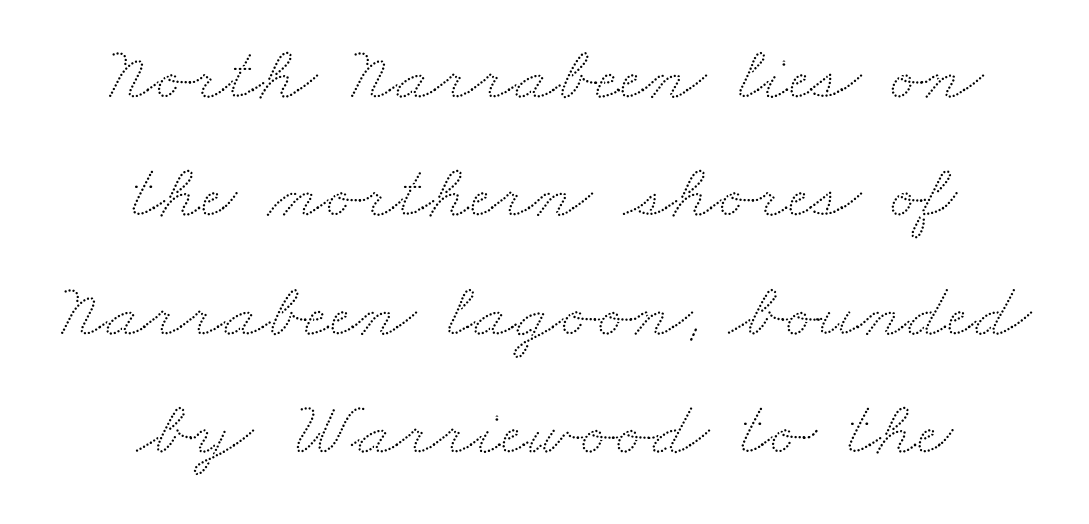
You could call the tracking neutral — neither tight nor loose. Visually the block forms a symmetrical silhouette, jagged on both flanks. The letters advance in unequal steps, a hallmark of proportional type. The strip under each line holds only bare page.
